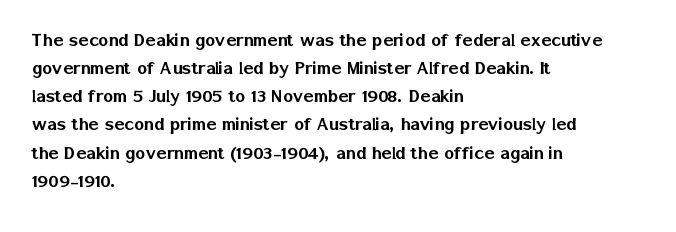
Teacher's note: observe the even left margin — that is flush-left alignment. No italicization has been applied; the sample stays upright. Clear beneath every line of the passage. Honestly, the letter spacing is just normal — you wouldn't notice it. A typesetter would call this leading conventional body-copy spacing.
